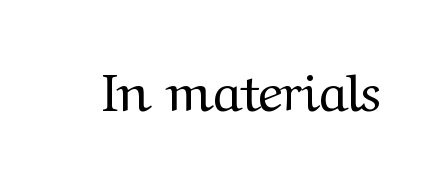
The image shows 54 px regular-weight serif type, upright; set normal letter spacing, not underlined; medium stroke contrast and a medium x-height.
